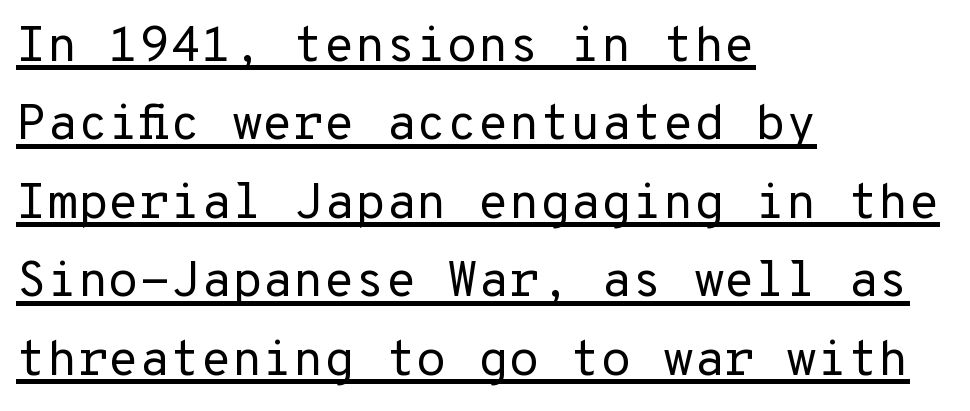
Glyph-to-glyph distance matches everyday printed text. A typographer would call this underscored text. Stroke mass is kept to a normal reading level or below. A typesetter would mark this as roman, not italic. Vertically, the passage feels balanced, rows spaced as you'd expect. Note: no serifs on the glyphs.
